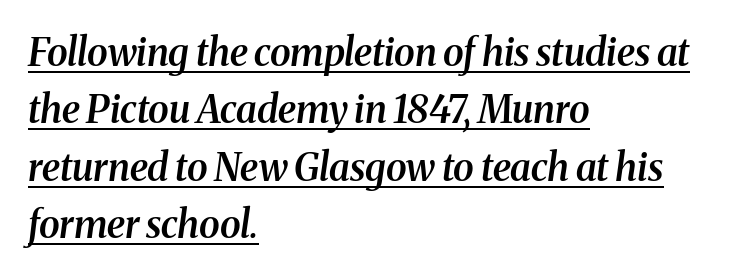
{"serif": "yes", "italic": "yes", "lean": "right", "slant_degrees": 8, "bold": "semi", "weight": "semibold", "width": "normal", "stroke_contrast": "medium", "x_height": "medium", "monospaced": "no", "underline": "yes", "align": "left", "line_spacing": "normal", "line_spacing_ratio": 1.51, "letter_spacing": "normal", "letter_spacing_em": 0.0, "glyph_px": 38}
